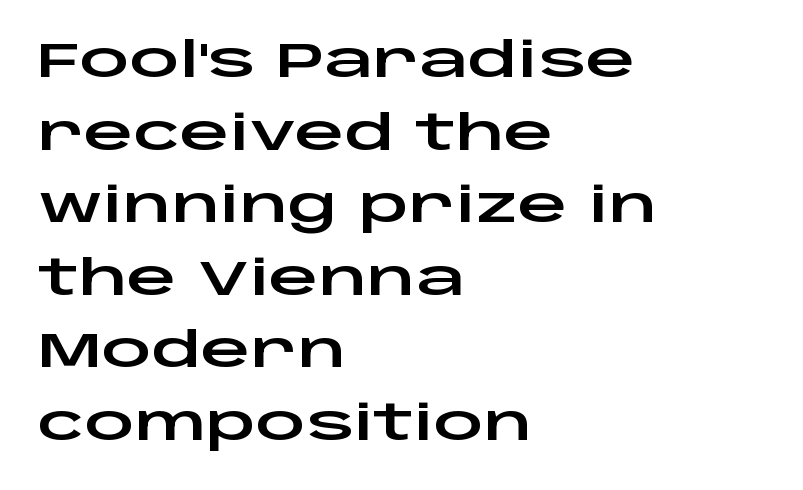
Q: Is the text italic (slanted)? A: No, it is upright.
Q: Is the typeface a serif or a sans-serif typeface? A: Sans-serif.
Q: Is the text underlined? A: No.
Q: How is the paragraph aligned? A: Left-aligned.
Q: Is the spacing between letters normal or unusually wide? A: Normal.
Q: Is the spacing between lines tight, normal or loose? A: Normal.
Q: Width (condensed, normal, or wide)? A: Wide.
Q: Stroke contrast? A: Low.
Q: x-height? A: Large.
Q: Monospaced? A: No.
